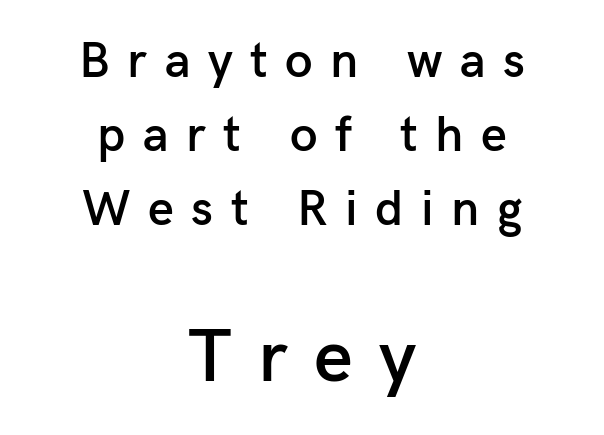
{"serif": "no", "italic": "no", "bold": "semi", "weight": "semibold", "width": "normal", "stroke_contrast": "low", "x_height": "medium", "monospaced": "no", "underline": "no", "align": "center", "line_spacing": "normal", "line_spacing_ratio": 1.48, "letter_spacing": "wide", "letter_spacing_em": 0.35, "larger_block": "second", "size_ratio": 1.5, "glyph_px": 75}
